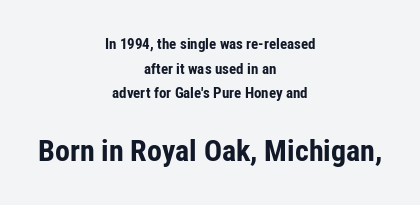
The foot of each line stays bare and open. Visually, the bottom section dominates because its glyphs are scaled up. Is the type bold? Yes — the strokes are clearly thick and heavy. If you measured baseline to baseline, you'd find a middling distance. Do the letters lean? They stand straight.
